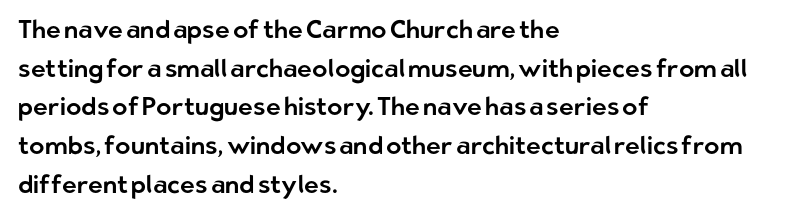
The image shows 25 px text type, upright; set left-aligned, normal line spacing (1.55x), normal letter spacing, not underlined.
